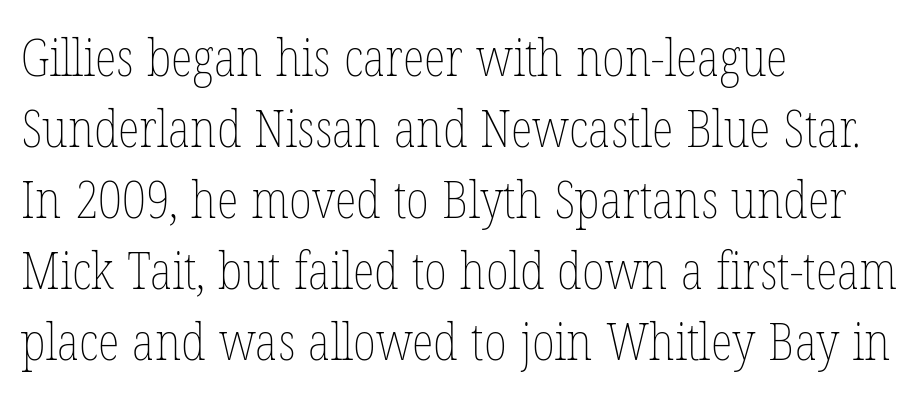
{"italic": "no", "bold": "no", "weight": "thin", "width": "condensed", "stroke_contrast": "low", "x_height": "medium", "monospaced": "no", "underline": "no", "align": "left", "line_spacing": "normal", "line_spacing_ratio": 1.39, "letter_spacing": "normal", "letter_spacing_em": 0.0, "glyph_px": 51}
